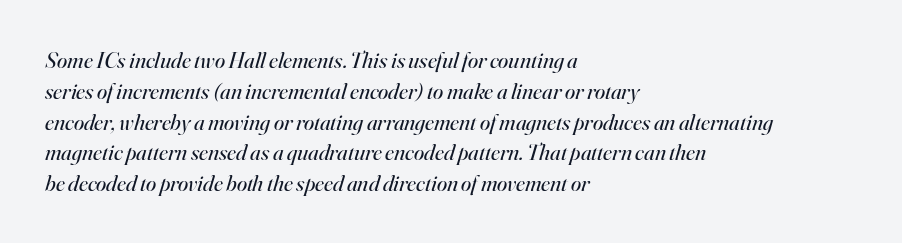
{"italic": "yes", "lean": "right", "slant_degrees": 16, "bold": "no", "underline": "no", "align": "left", "line_spacing": "normal", "line_spacing_ratio": 1.34, "letter_spacing": "normal", "letter_spacing_em": 0.0, "glyph_px": 23}
